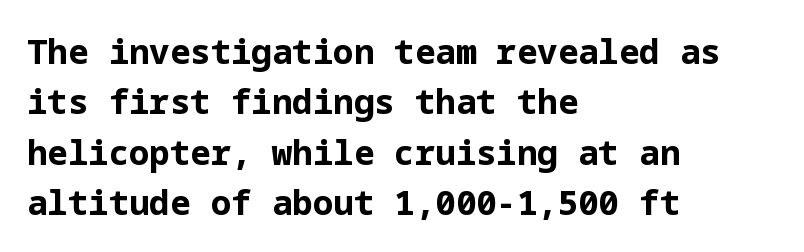
Q: Is the text bold? A: Yes.
Q: Is the text italic (slanted)? A: No, it is upright.
Q: Is the typeface a serif or a sans-serif typeface? A: Sans-serif.
Q: Is the text underlined? A: No.
Q: How is the paragraph aligned? A: Left-aligned.
Q: Is the spacing between letters normal or unusually wide? A: Normal.
Q: Is the spacing between lines tight, normal or loose? A: Normal.
Q: Width (condensed, normal, or wide)? A: Normal.
Q: Stroke contrast? A: Low.
Q: x-height? A: Medium.
